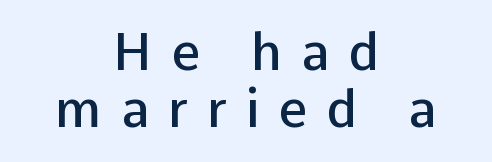
{"serif": "no", "italic": "no", "bold": "semi", "weight": "semibold", "width": "normal", "stroke_contrast": "low", "x_height": "medium", "monospaced": "no", "underline": "no", "align": "center", "line_spacing": "tight", "line_spacing_ratio": 1.12, "letter_spacing": "wide", "letter_spacing_em": 0.37, "glyph_px": 51}
